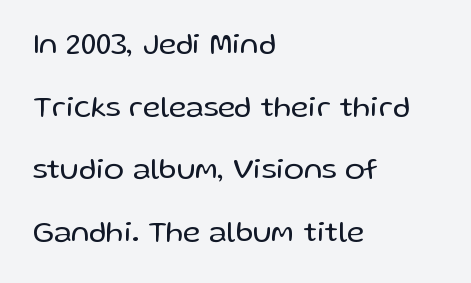
Unlike a traditional serif, this face leaves its strokes unadorned. The glyphs are unaccompanied by any horizontal stroke below them. The letters sit at their default tracking, neither squeezed nor spread. Does the copy run flush right? No — it runs flush left. The space between consecutive lines is lavish. If you drew a line through each stem, it would be perfectly vertical.
